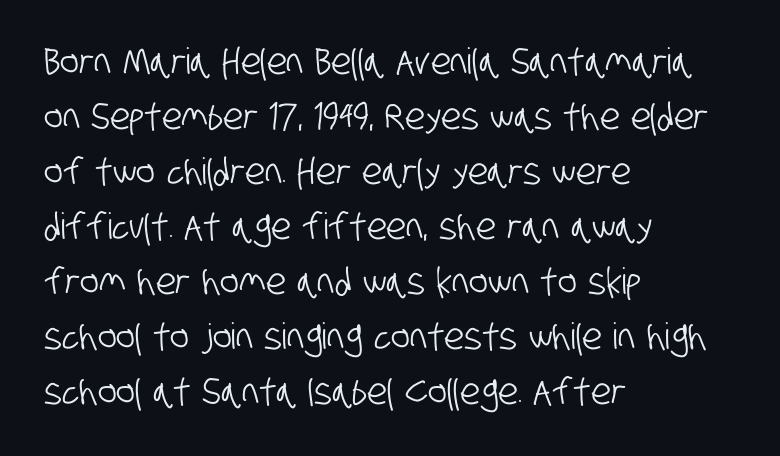
Q: Is the typeface a serif or a sans-serif typeface? A: Sans-serif.
Q: Is the text underlined? A: No.
Q: How is the paragraph aligned? A: Left-aligned.
Q: Is the spacing between letters normal or unusually wide? A: Normal.
Q: Is the spacing between lines tight, normal or loose? A: Normal.
Q: Width (condensed, normal, or wide)? A: Condensed.
Q: Stroke contrast? A: Low.
Q: x-height? A: Large.
Q: Monospaced? A: No.
